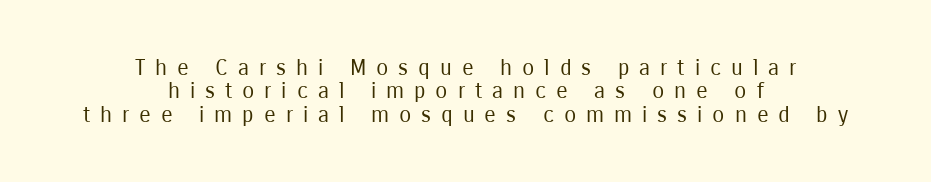
The image shows 22 px text type, upright; set centered, tight line spacing (1.06x), unusually wide letter spacing (+0.45 em), not underlined.
